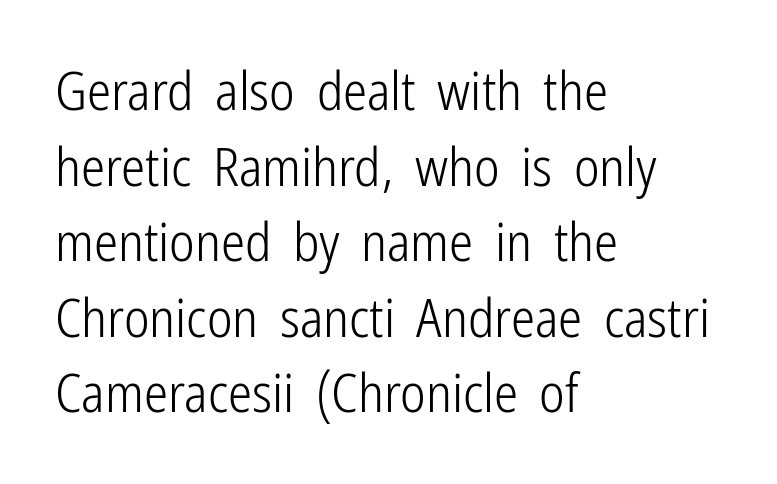
The image shows 54 px light, condensed sans-serif type, upright; set left-aligned, normal line spacing (1.4x), normal letter spacing, not underlined; low stroke contrast and a medium x-height.
